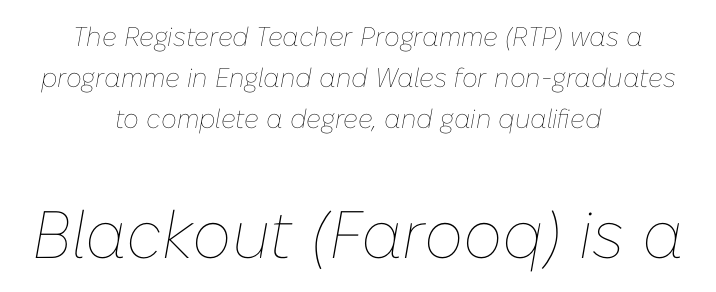
Q: Is the text bold? A: No.
Q: Is the text italic (slanted)? A: Yes, it leans right by about 10 degrees.
Q: Is the text underlined? A: No.
Q: How is the paragraph aligned? A: Centered.
Q: Is the spacing between letters normal or unusually wide? A: Normal.
Q: Is the spacing between lines tight, normal or loose? A: Normal.
Q: Which block of text is set in a larger size, the first (top) or the second (bottom)? A: The second (bottom) one.
Q: Width (condensed, normal, or wide)? A: Normal.
Q: Stroke contrast? A: Low.
Q: x-height? A: Medium.
Q: Monospaced? A: No.
